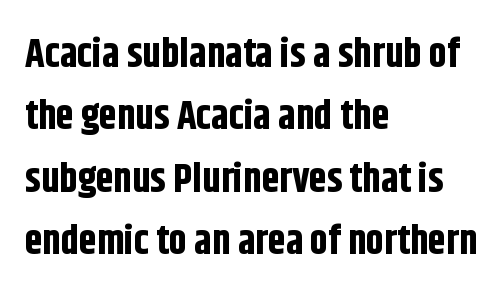
Descenders are the only things crossing below the line. The passage shown is typed in a proportional face where columns would drift. Characters follow at the spacing the type designer built in. The leading is moderate, giving the passage an even texture. The characters display no serif detailing; their extremities are plain. The characters look thick and weighty, a clear bold.
